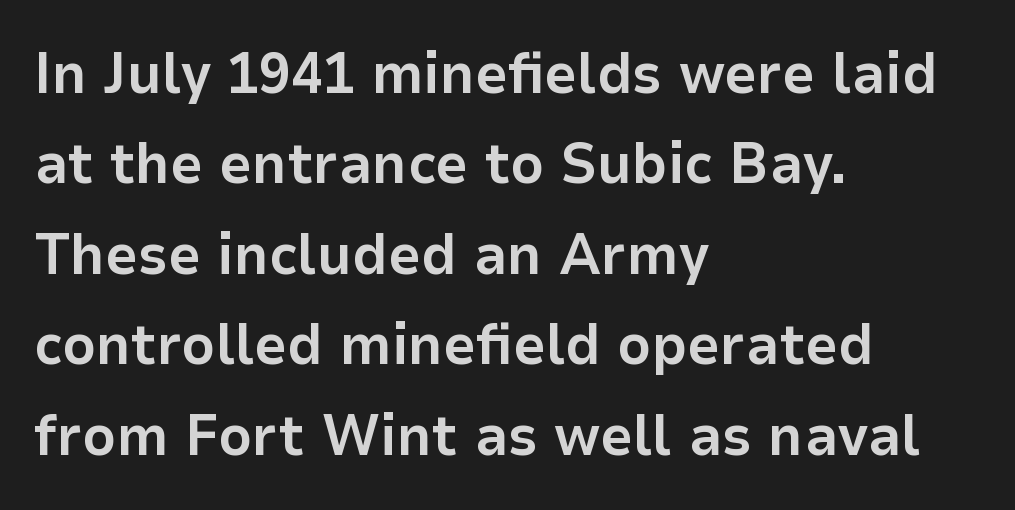
The image shows 58 px bold sans-serif type, upright; set left-aligned, normal line spacing (1.56x), normal letter spacing, not underlined; low stroke contrast and a medium x-height.
